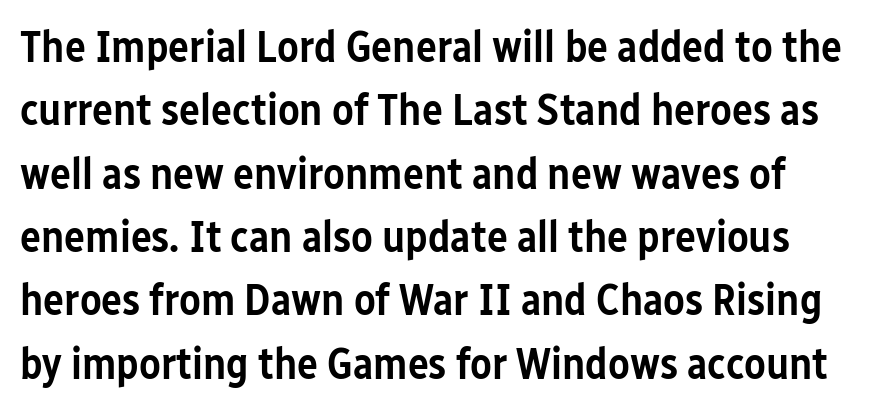
The image shows 44 px semibold, condensed sans-serif type, upright; set normal line spacing (1.44x), normal letter spacing, not underlined; low stroke contrast and a medium x-height.
